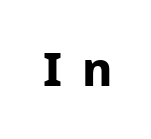
{"serif": "no", "italic": "no", "bold": "yes", "weight": "bold", "width": "normal", "stroke_contrast": "low", "x_height": "medium", "monospaced": "no", "underline": "no", "letter_spacing": "wide", "letter_spacing_em": 0.43, "glyph_px": 46}
